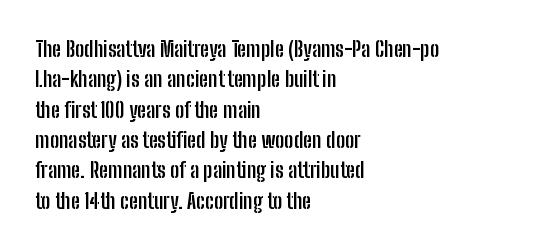
Q: Is the text bold? A: Yes.
Q: Is the text italic (slanted)? A: No, it is upright.
Q: Is the text underlined? A: No.
Q: How is the paragraph aligned? A: Left-aligned.
Q: Is the spacing between letters normal or unusually wide? A: Normal.
Q: Is the spacing between lines tight, normal or loose? A: Normal.
